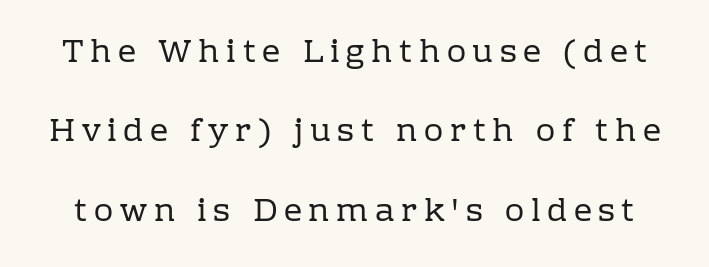
{"serif": "yes", "italic": "no", "bold": "no", "weight": "regular", "width": "normal", "stroke_contrast": "low", "x_height": "medium", "monospaced": "no", "underline": "no", "line_spacing": "loose", "line_spacing_ratio": 2.48, "letter_spacing": "wide", "letter_spacing_em": 0.21, "glyph_px": 32}
